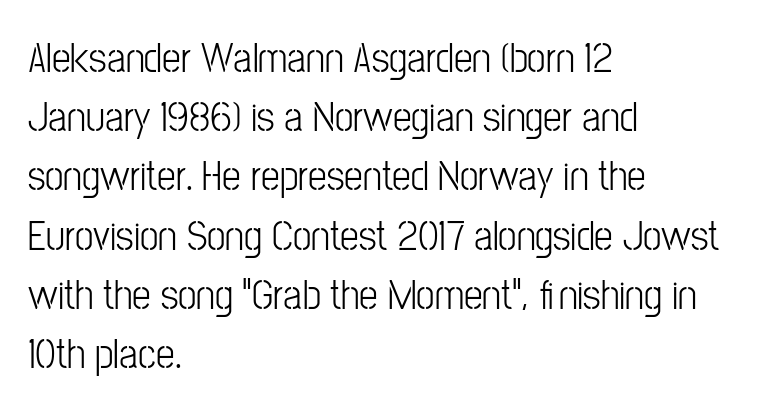
{"serif": "no", "italic": "no", "bold": "no", "weight": "light", "width": "condensed", "stroke_contrast": "low", "x_height": "medium", "monospaced": "no", "underline": "no", "align": "left", "line_spacing": "normal", "line_spacing_ratio": 1.41, "letter_spacing": "normal", "letter_spacing_em": 0.0, "glyph_px": 42}
